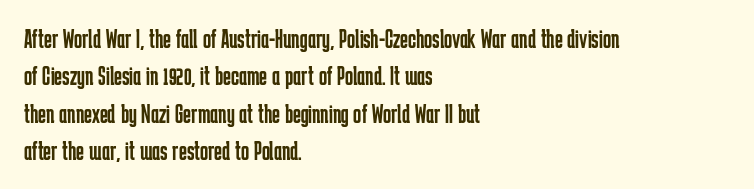
Q: Is the text bold? A: No.
Q: Is the text italic (slanted)? A: No, it is upright.
Q: Is the text underlined? A: No.
Q: How is the paragraph aligned? A: Left-aligned.
Q: Is the spacing between letters normal or unusually wide? A: Normal.
Q: Is the spacing between lines tight, normal or loose? A: Normal.
